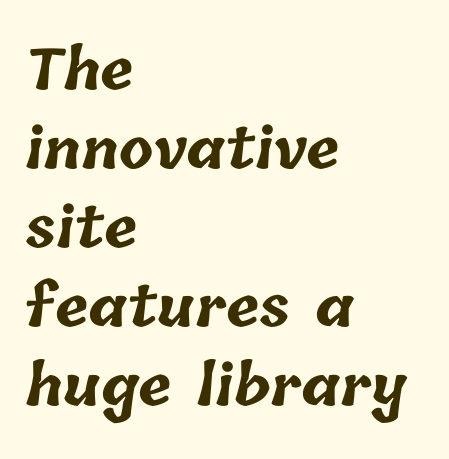
{"bold": "yes", "weight": "bold", "width": "normal", "stroke_contrast": "low", "x_height": "medium", "monospaced": "no", "underline": "no", "align": "left", "line_spacing": "normal", "line_spacing_ratio": 1.41, "letter_spacing": "normal", "letter_spacing_em": 0.0, "glyph_px": 56}
